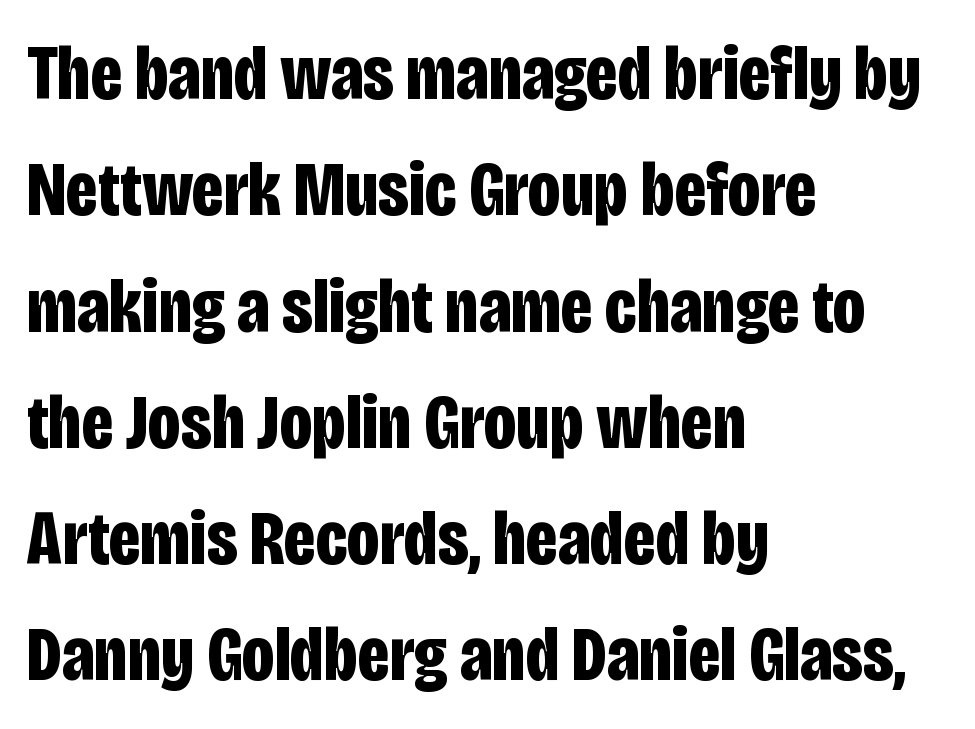
Style check: upright. The letters advance in unequal steps, a hallmark of proportional type. The string is rendered with underlining switched off. Each word holds together tightly as a unit, with standard inter-letter gaps.
